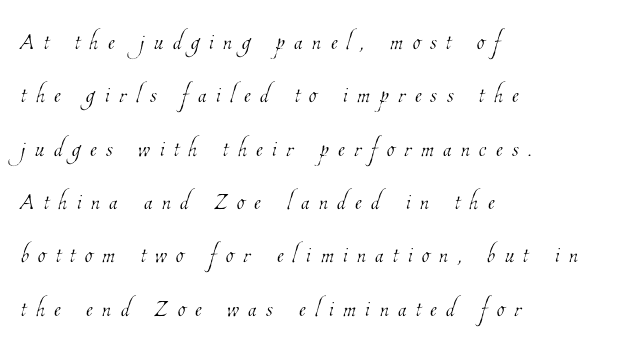
All the whitespace from short lines collects on the right. Between one letter and the next there's a generous, obvious gap. A typesetter would call this proportional, since set widths differ per character. Stem width sits at or under what a default text font uses. This rendering features lettering with no underline.
